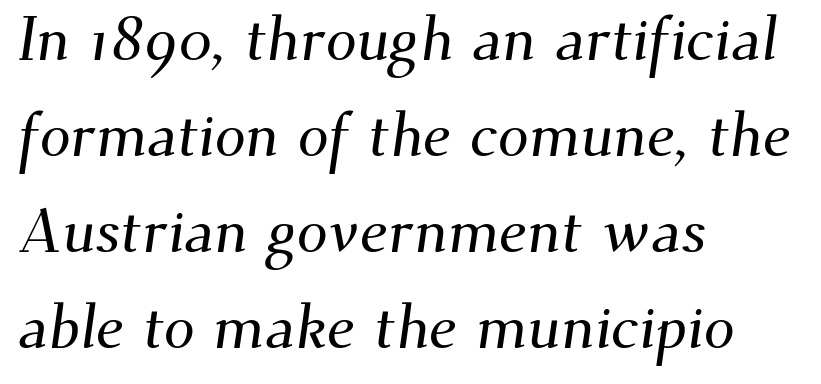
Q: Is the typeface a serif or a sans-serif typeface? A: Serif.
Q: Is the text underlined? A: No.
Q: How is the paragraph aligned? A: Left-aligned.
Q: Is the spacing between letters normal or unusually wide? A: Normal.
Q: Is the spacing between lines tight, normal or loose? A: Normal.
Q: Width (condensed, normal, or wide)? A: Normal.
Q: Stroke contrast? A: Medium.
Q: x-height? A: Small.
Q: Monospaced? A: No.
